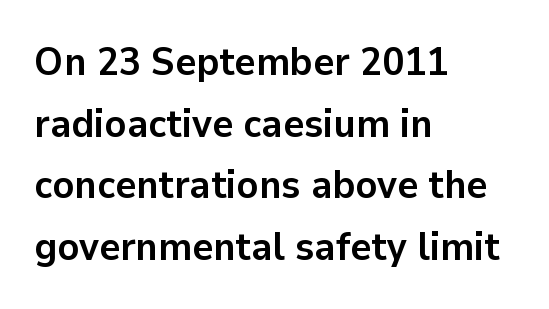
The image shows 40 px semibold sans-serif type, upright; set left-aligned, normal line spacing (1.54x), normal letter spacing, not underlined; low stroke contrast and a medium x-height.
